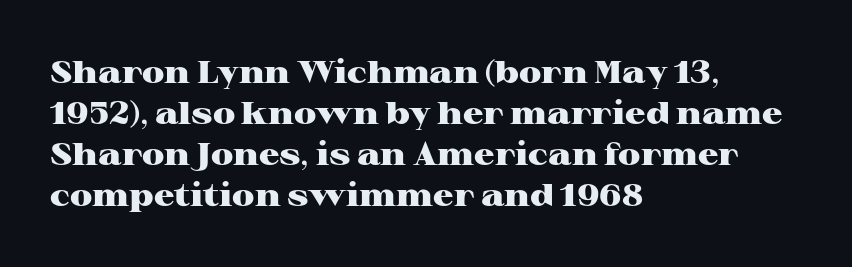
{"serif": "yes", "italic": "no", "bold": "yes", "weight": "heavy", "width": "wide", "stroke_contrast": "high", "x_height": "medium", "monospaced": "no", "underline": "no", "align": "left", "line_spacing": "normal", "line_spacing_ratio": 1.28, "letter_spacing": "normal", "letter_spacing_em": 0.0, "glyph_px": 32}
